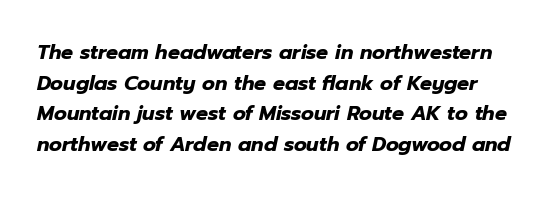
{"italic": "yes", "lean": "right", "slant_degrees": 12, "bold": "yes", "underline": "no", "line_spacing": "normal", "line_spacing_ratio": 1.53, "letter_spacing": "normal", "letter_spacing_em": 0.0, "glyph_px": 20}
